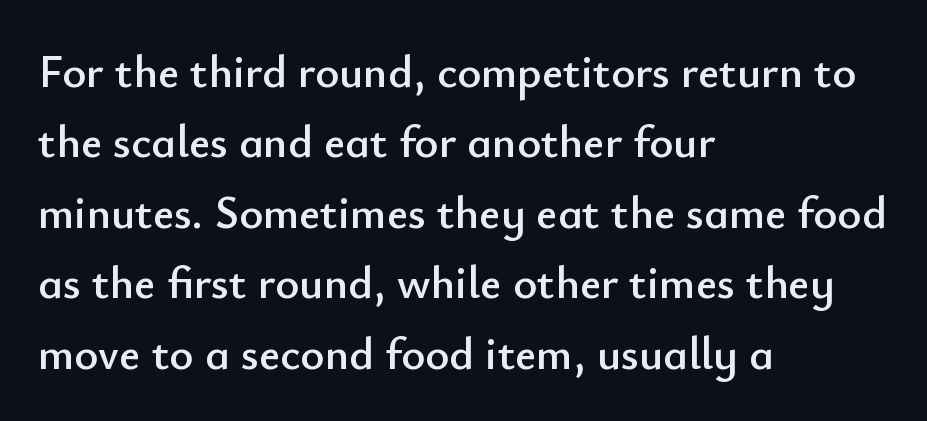
The image shows 46 px sans-serif type, upright; set left-aligned, normal line spacing (1.53x), normal letter spacing, not underlined; low stroke contrast and a small x-height.
